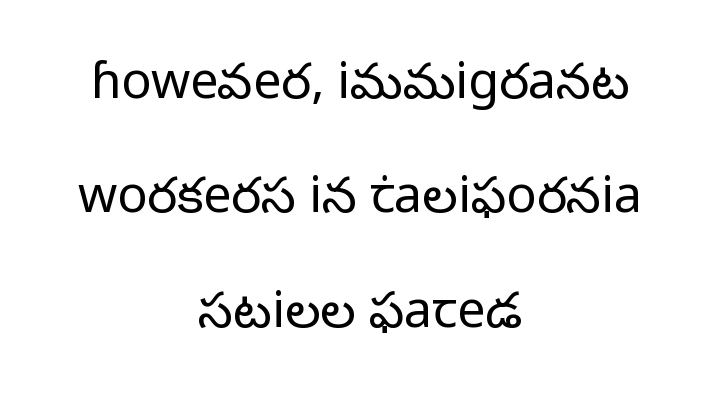
The image shows 50 px regular-weight sans-serif type, upright; set centered, loose line spacing (2.29x), normal letter spacing, not underlined; low stroke contrast and a medium x-height.
